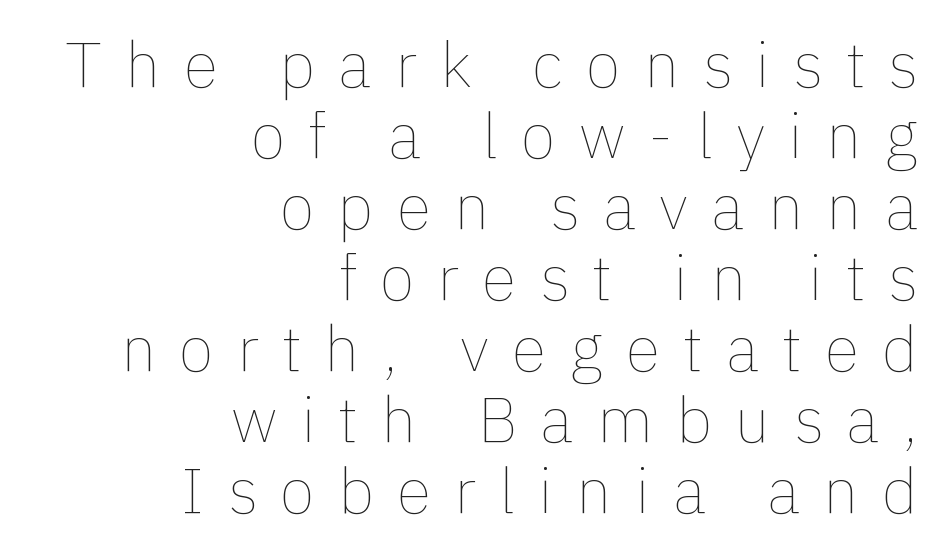
Which margin do the lines hug? The right one — the left edge is uneven. Reading down the column, the eye jumps only a short way to each next line. Honestly, the letter spacing is so wide it's the main thing you notice. The face used here is proportionally spaced, like ordinary book or web type. Stem width sits at or under what a default text font uses.
